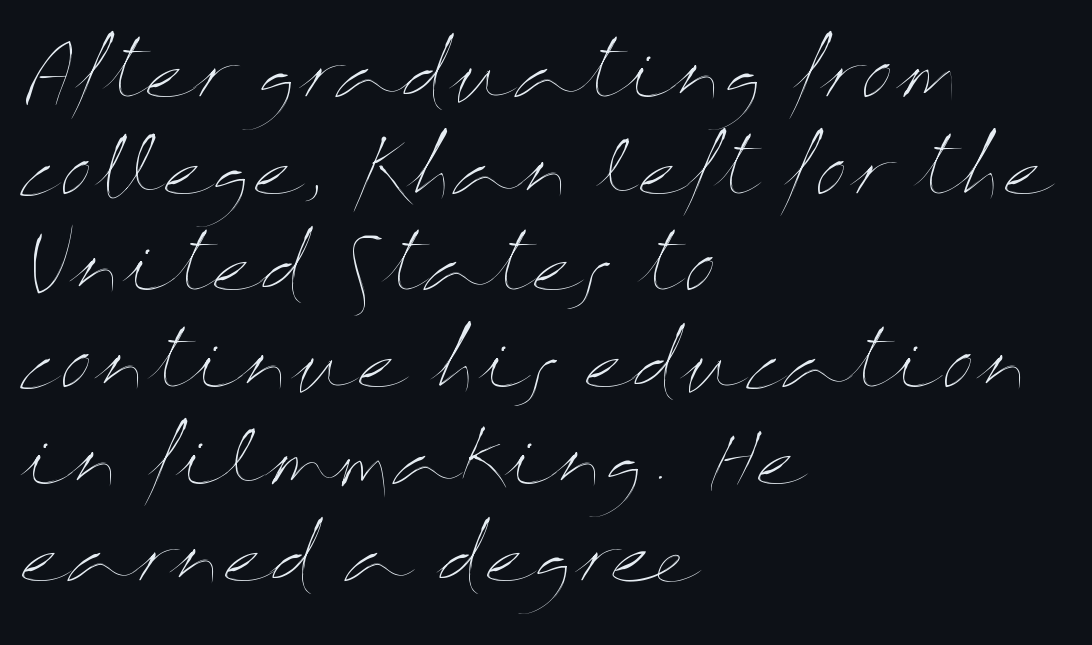
{"bold": "no", "weight": "thin", "width": "wide", "stroke_contrast": "medium", "x_height": "medium", "monospaced": "no", "underline": "no", "align": "left", "line_spacing": "normal", "line_spacing_ratio": 1.29, "letter_spacing": "normal", "letter_spacing_em": 0.0, "glyph_px": 75}
